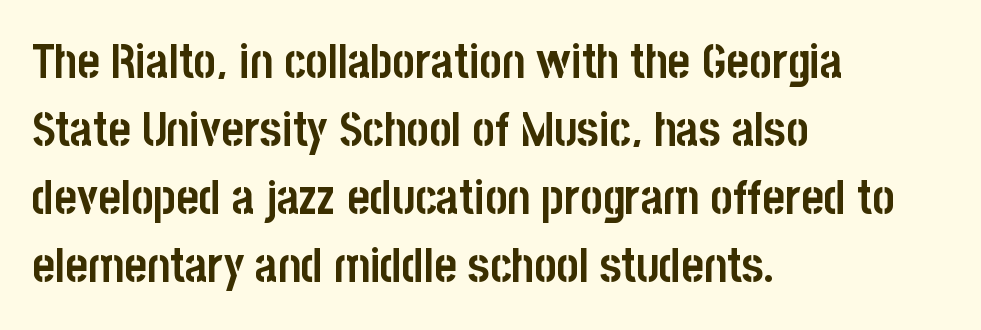
The image shows 48 px semibold, condensed sans-serif type, upright; set left-aligned, normal line spacing (1.42x), normal letter spacing, not underlined; low stroke contrast and a large x-height.
